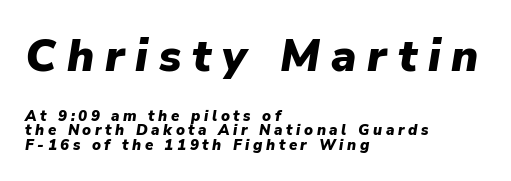
The image shows 45 px heavy type, italic (leaning right); set left-aligned, tight line spacing (0.97x), unusually wide letter spacing (+0.24 em), not underlined; the first (top) block is 3.0x larger; low stroke contrast and a medium x-height.
